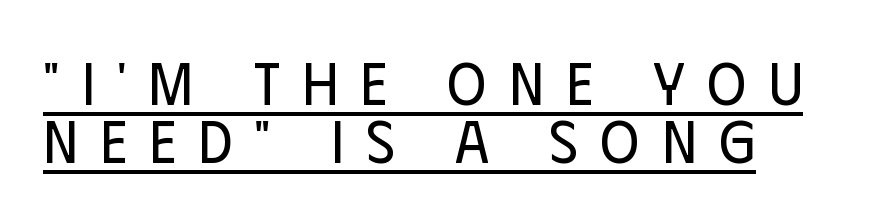
This rendering widens character spacing well past its baseline value. You could not count columns in this text — the font is proportionally spaced. Students, observe: this is what under-led, compact text looks like. Each letter's strokes conclude bluntly, with no projecting serifs. The type sits square on the baseline with zero lean. Is the stroke heavy? The answer is a plain regular-or-lighter.
